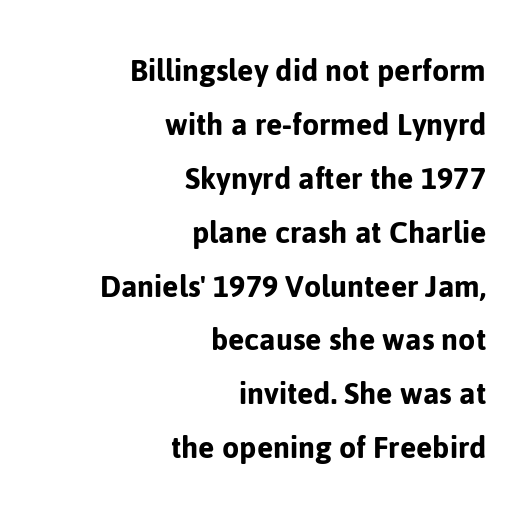
The image shows 35 px sans-serif type, upright; set right-aligned, normal line spacing (1.54x), normal letter spacing, not underlined; low stroke contrast and a medium x-height.
